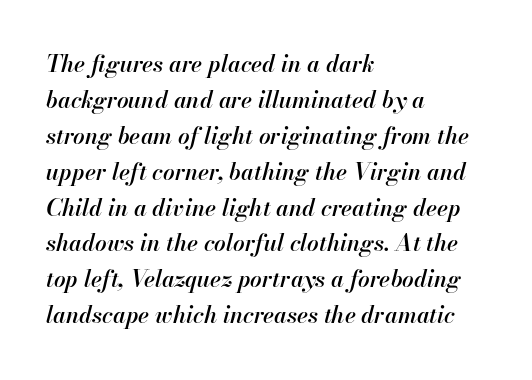
{"italic": "yes", "lean": "right", "slant_degrees": 13, "bold": "semi", "underline": "no", "align": "left", "line_spacing": "normal", "line_spacing_ratio": 1.56, "letter_spacing": "normal", "letter_spacing_em": 0.0, "glyph_px": 23}
